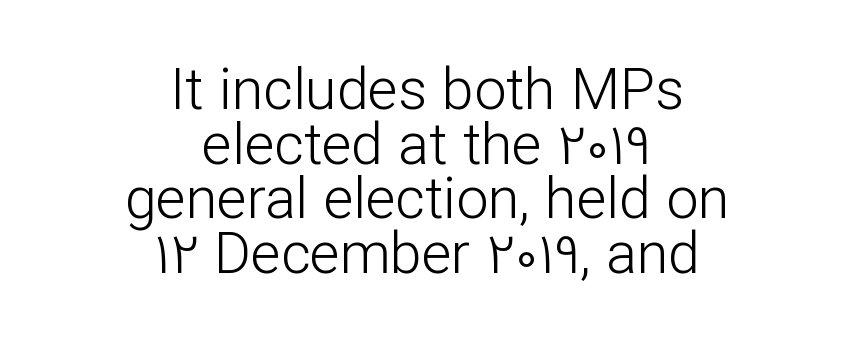
Notice how the stems are strictly vertical — no italics here. Here the glyphs are tracked normally, forming tight word shapes. Here the designer chose a conventional face with non-uniform glyph widths. The rendering uses a small line-height, squeezing the rows.
